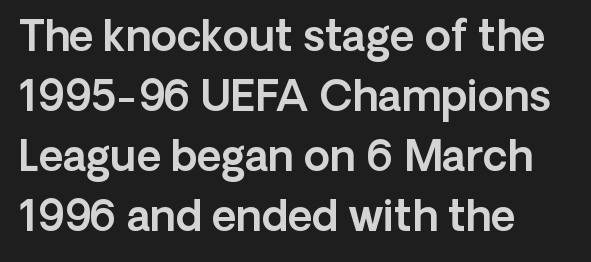
Leading: standard. Which margin do the lines hug? The left one — the right edge is uneven. The passage shown is typeset with a sans-serif family. The passage shown has conventional tracking throughout. Posture: upright roman.
